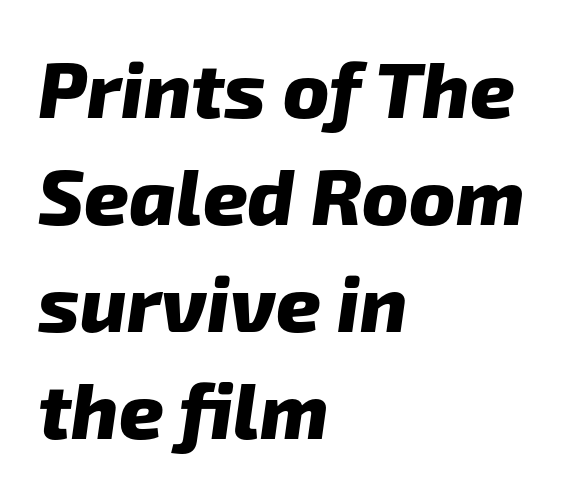
The image shows 78 px heavy sans-serif type; set left-aligned, normal line spacing (1.37x), normal letter spacing, not underlined; low stroke contrast and a medium x-height.
